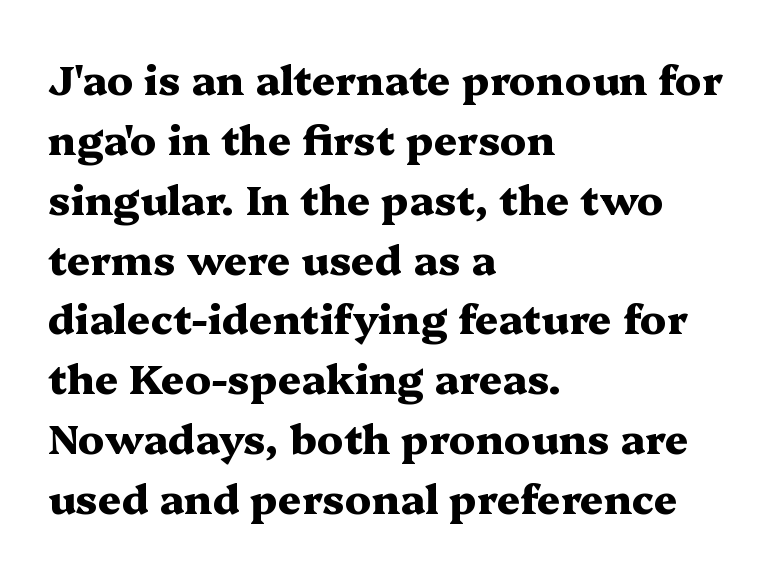
The image shows 41 px heavy, wide serif type, upright; set left-aligned, normal line spacing (1.46x), normal letter spacing, not underlined; medium stroke contrast and a medium x-height.
